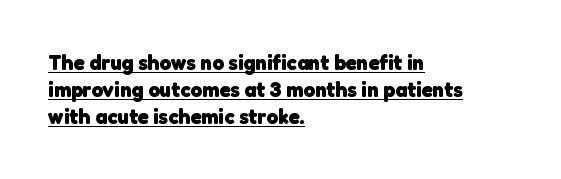
The image shows 22 px bold type; set left-aligned, line spacing 1.23x, normal letter spacing, underlined.
